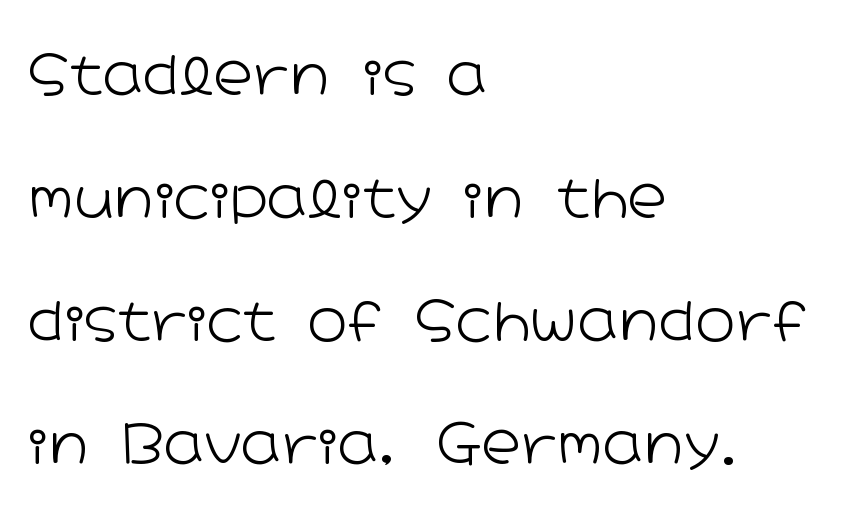
Character widths vary here, with narrow letters taking less room than wide ones. Is there much room between lines? Yes — plenty of vertical air separates them. No heavy texture on the line: the type isn't bold. Casual observation: everything's shoved over to the left. The baseline area is clear. Is this a sans? Yes — the strokes have no serifs.
